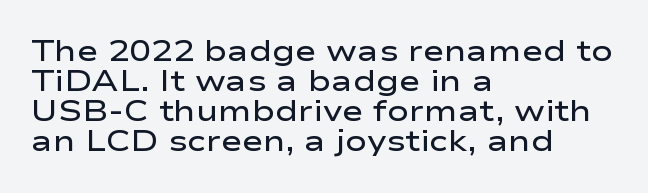
A typesetter would call this proportional, since set widths differ per character. The letters carry no serifs — their stems end cleanly without finishing strokes. This sample uses plain, unmodified letter spacing. The typesetter chose a ragged-right arrangement here.
